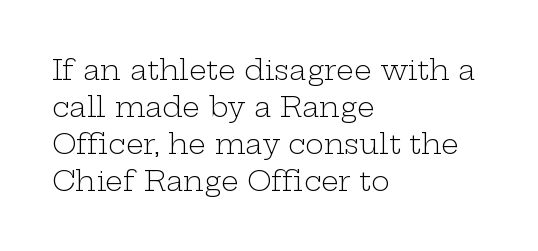
{"serif": "yes", "italic": "no", "bold": "no", "weight": "light", "width": "wide", "stroke_contrast": "low", "x_height": "medium", "monospaced": "no", "underline": "no", "align": "left", "line_spacing": "normal", "line_spacing_ratio": 1.32, "letter_spacing": "normal", "letter_spacing_em": 0.0, "glyph_px": 28}
